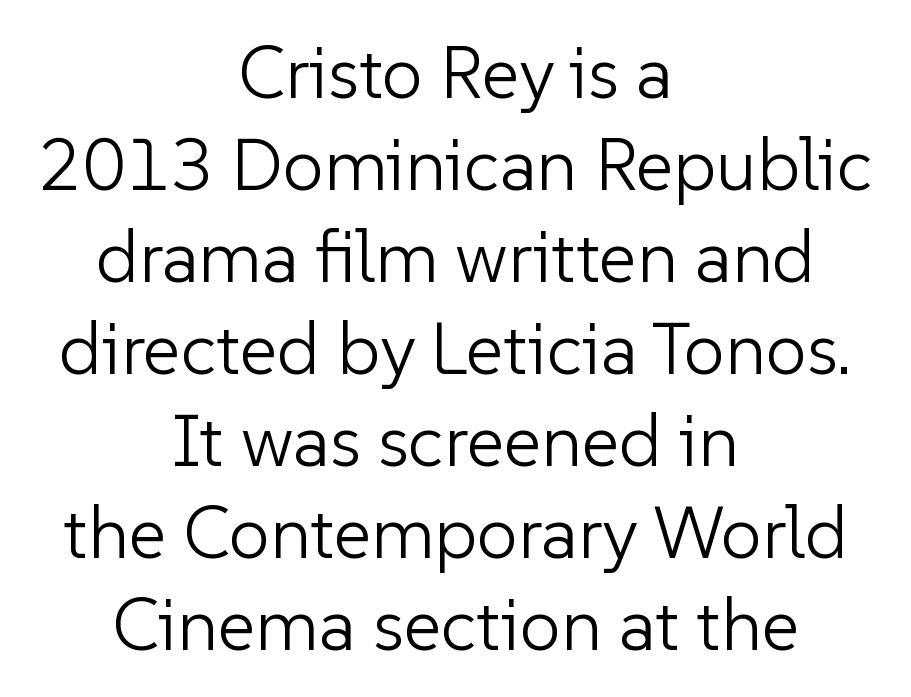
{"serif": "no", "italic": "no", "bold": "no", "weight": "light", "width": "normal", "stroke_contrast": "low", "x_height": "medium", "monospaced": "no", "underline": "no", "align": "center", "line_spacing": "normal", "line_spacing_ratio": 1.26, "letter_spacing": "normal", "letter_spacing_em": 0.0, "glyph_px": 73}
